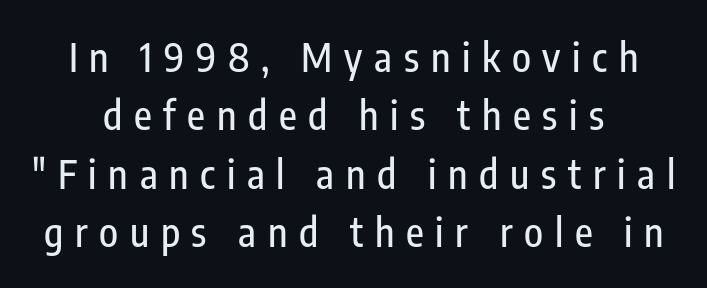
The image shows 39 px condensed sans-serif type, upright; set centered, normal line spacing (1.5x), unusually wide letter spacing (+0.3 em), not underlined; low stroke contrast and a medium x-height.
